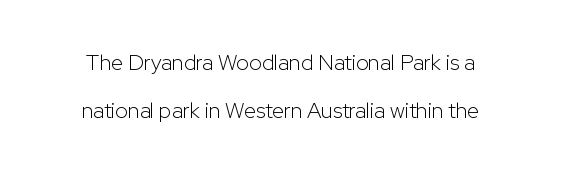
A quiet, ordinary-to-light weight characterises the typeface. Between one letter and the next there's only the usual sliver of space. Summary of vertical rhythm: relaxed, with wide interline spacing. The lettering stays uniformly vertical, giving the passage a roman look. Words float on clear page, feet unadorned.
